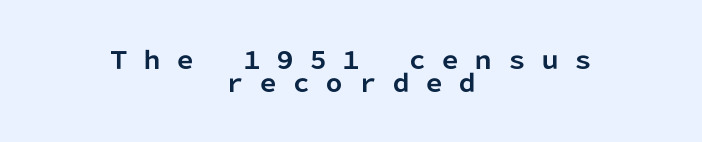
{"italic": "no", "bold": "yes", "underline": "no", "align": "center", "line_spacing": "tight", "line_spacing_ratio": 0.95, "letter_spacing": "wide", "letter_spacing_em": 0.38, "glyph_px": 24}
